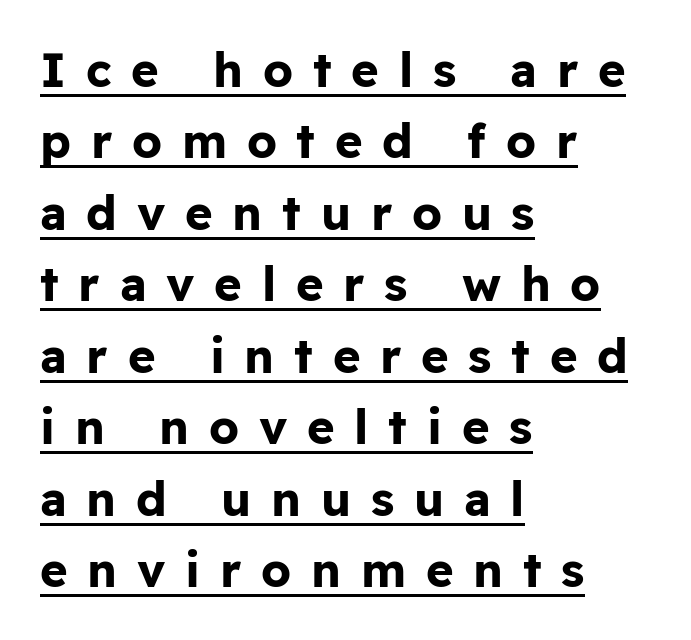
The image shows 47 px bold sans-serif type, upright; set left-aligned, normal line spacing (1.52x), unusually wide letter spacing (+0.42 em), underlined; low stroke contrast and a medium x-height.
